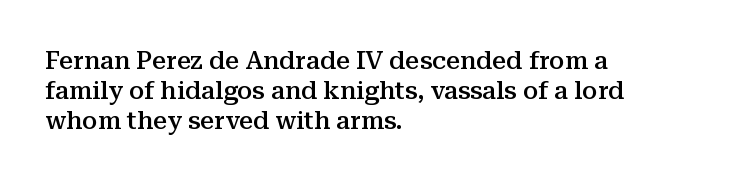
Q: Is the text bold? A: Semi-bold.
Q: Is the text italic (slanted)? A: No, it is upright.
Q: Is the text underlined? A: No.
Q: How is the paragraph aligned? A: Left-aligned.
Q: Is the spacing between letters normal or unusually wide? A: Normal.
